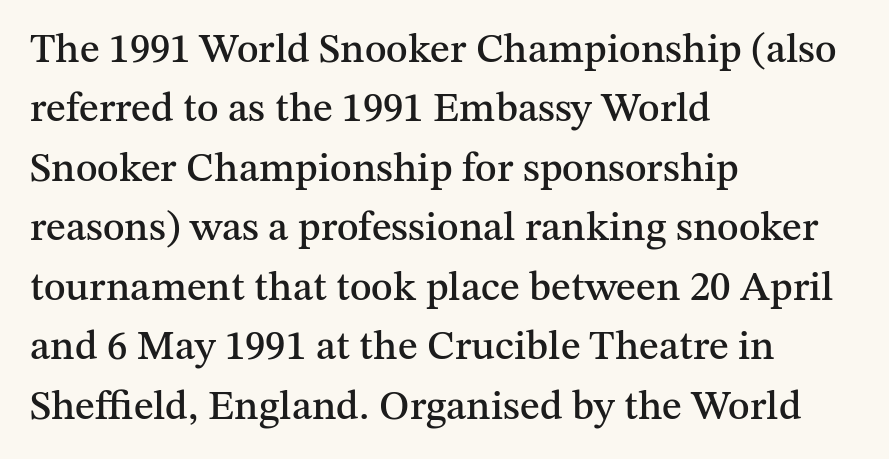
The image shows 41 px serif type, upright; set left-aligned, normal line spacing (1.45x), normal letter spacing, not underlined; medium stroke contrast and a medium x-height.
